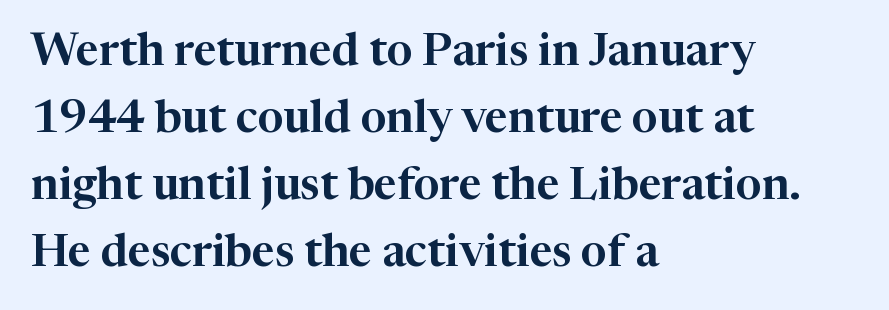
The face used here is proportionally spaced, like ordinary book or web type. Every stem runs plumb, perpendicular to the baseline. The string is rendered with underlining switched off. A typesetter would label this face a serif.
